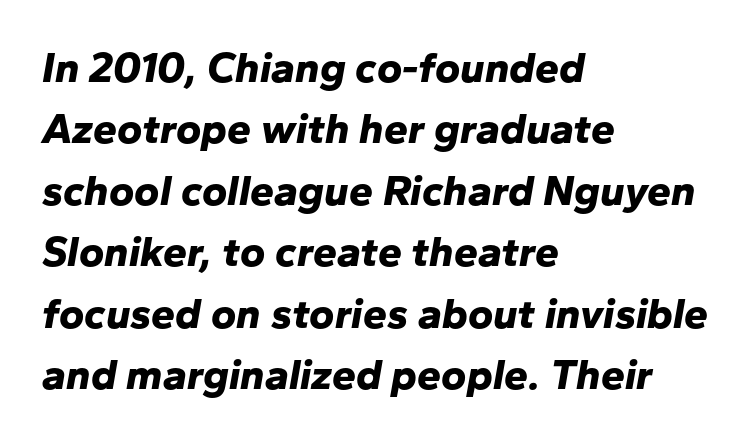
Baseline-to-baseline distance is the conventional proportion of letter height. Strokes here are thick enough to call this a true bold. A typesetter would call this proportional, since set widths differ per character. Lines of text with bare space underneath. Short note: letters normally spaced.
